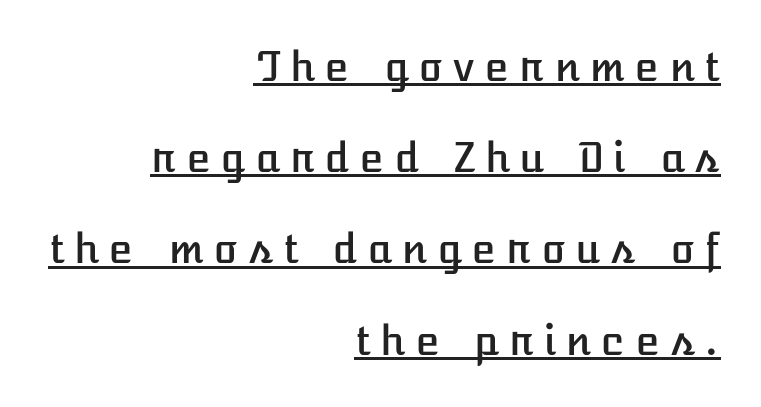
The image shows 40 px text type, upright; set right-aligned, loose line spacing (2.28x), unusually wide letter spacing (+0.2 em), underlined; low stroke contrast and a medium x-height.
